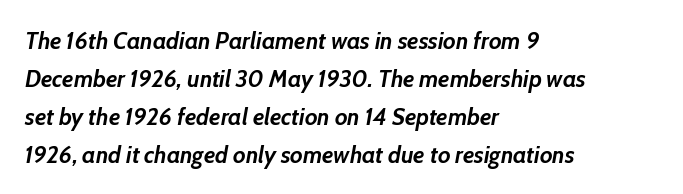
{"italic": "yes", "lean": "right", "slant_degrees": 10, "bold": "yes", "underline": "no", "align": "left", "line_spacing": "normal", "line_spacing_ratio": 1.58, "letter_spacing": "normal", "letter_spacing_em": 0.0, "glyph_px": 24}
